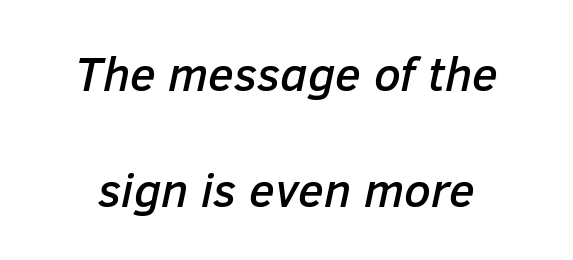
Q: Is the text italic (slanted)? A: Yes, it leans right by about 12 degrees.
Q: Is the text underlined? A: No.
Q: Is the spacing between letters normal or unusually wide? A: Normal.
Q: Is the spacing between lines tight, normal or loose? A: Loose.
Q: Width (condensed, normal, or wide)? A: Normal.
Q: Stroke contrast? A: Low.
Q: x-height? A: Medium.
Q: Monospaced? A: No.
